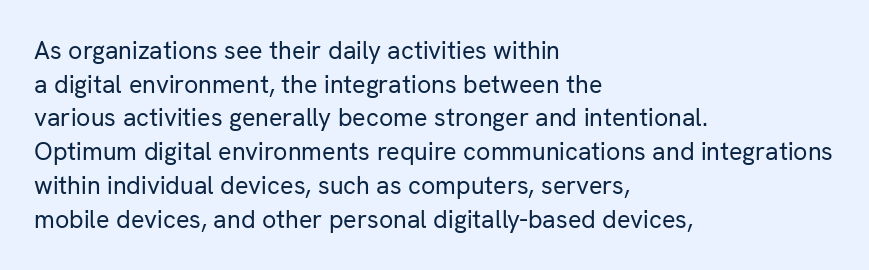
Q: Is the text bold? A: No.
Q: Is the text italic (slanted)? A: No, it is upright.
Q: Is the text underlined? A: No.
Q: How is the paragraph aligned? A: Left-aligned.
Q: Is the spacing between letters normal or unusually wide? A: Normal.
Q: Is the spacing between lines tight, normal or loose? A: Normal.
